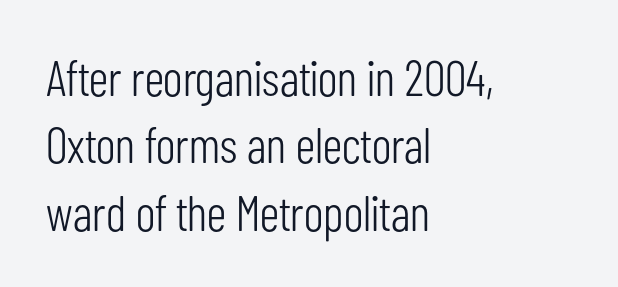
{"serif": "no", "italic": "no", "bold": "no", "weight": "light", "width": "condensed", "stroke_contrast": "low", "x_height": "medium", "monospaced": "no", "underline": "no", "align": "left", "line_spacing": "normal", "line_spacing_ratio": 1.35, "letter_spacing": "normal", "letter_spacing_em": 0.0, "glyph_px": 50}
